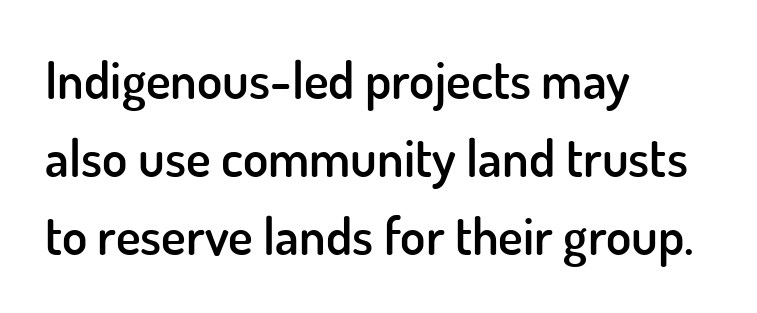
Q: Is the text bold? A: Semi-bold.
Q: Is the text italic (slanted)? A: No, it is upright.
Q: Is the typeface a serif or a sans-serif typeface? A: Sans-serif.
Q: Is the text underlined? A: No.
Q: How is the paragraph aligned? A: Left-aligned.
Q: Is the spacing between letters normal or unusually wide? A: Normal.
Q: Is the spacing between lines tight, normal or loose? A: Normal.
Q: Width (condensed, normal, or wide)? A: Normal.
Q: Stroke contrast? A: Low.
Q: x-height? A: Small.
Q: Monospaced? A: No.
